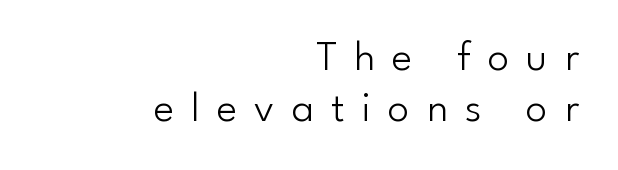
This rendering uses right alignment, leaving the left contour irregular. Each letter keeps its own natural width here, so spacing adapts to shape. Compared with typical body copy, the letter spacing here is much looser. The string is rendered with underlining switched off. No extra ink here — the face is not bold. Letterform terminals end flat and unadorned throughout the passage.
